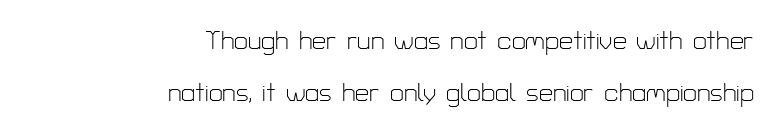
Q: Is the text bold? A: No.
Q: Is the text italic (slanted)? A: No, it is upright.
Q: Is the text underlined? A: No.
Q: How is the paragraph aligned? A: Right-aligned.
Q: Is the spacing between letters normal or unusually wide? A: Normal.
Q: Is the spacing between lines tight, normal or loose? A: Loose.
